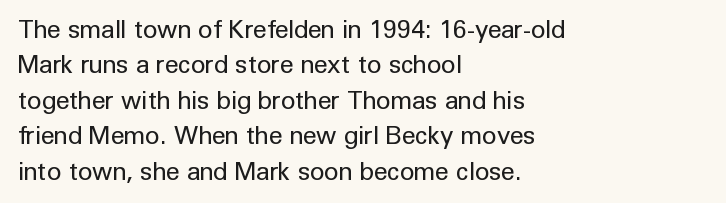
Q: Is the text bold? A: No.
Q: Is the text italic (slanted)? A: No, it is upright.
Q: Is the text underlined? A: No.
Q: How is the paragraph aligned? A: Left-aligned.
Q: Is the spacing between letters normal or unusually wide? A: Normal.
Q: Is the spacing between lines tight, normal or loose? A: Normal.
